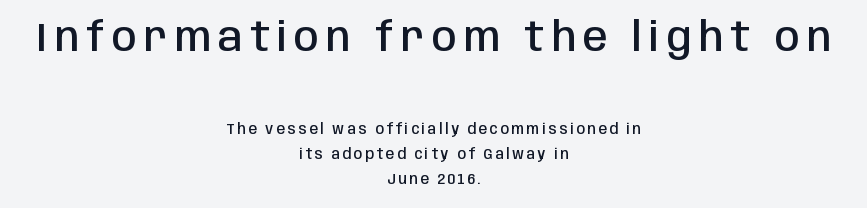
Rendered with straight, roman letterforms. The strip under each line holds only bare page. The characters look somewhat weighty, a semibold short of true bold. Reading top to bottom, the characters get smaller at the block break. Casual observation: everything's sitting right in the middle.
